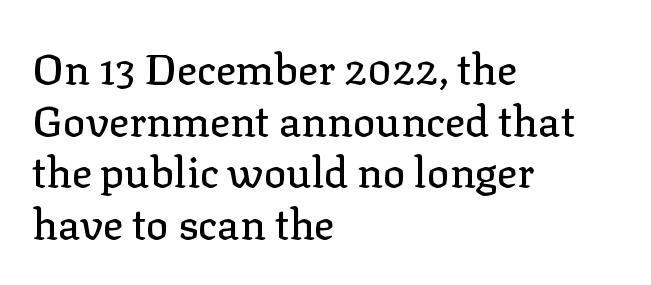
Q: Is the text italic (slanted)? A: No, it is upright.
Q: Is the typeface a serif or a sans-serif typeface? A: Serif.
Q: Is the text underlined? A: No.
Q: How is the paragraph aligned? A: Left-aligned.
Q: Is the spacing between letters normal or unusually wide? A: Normal.
Q: Width (condensed, normal, or wide)? A: Normal.
Q: Stroke contrast? A: Low.
Q: x-height? A: Medium.
Q: Monospaced? A: No.
